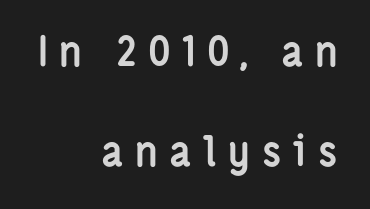
Q: Is the text bold? A: Yes.
Q: Is the text italic (slanted)? A: No, it is upright.
Q: Is the typeface a serif or a sans-serif typeface? A: Sans-serif.
Q: Is the text underlined? A: No.
Q: How is the paragraph aligned? A: Right-aligned.
Q: Is the spacing between letters normal or unusually wide? A: Unusually wide.
Q: Is the spacing between lines tight, normal or loose? A: Loose.
Q: Width (condensed, normal, or wide)? A: Condensed.
Q: Stroke contrast? A: Low.
Q: x-height? A: Medium.
Q: Monospaced? A: No.
